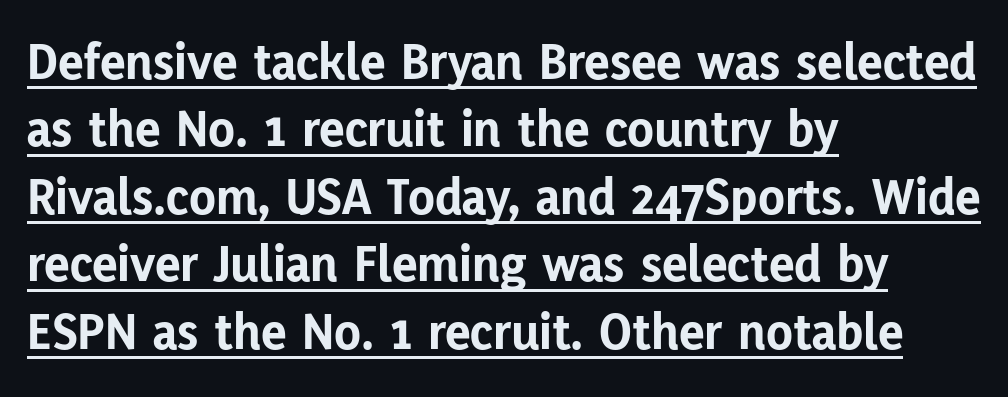
Each line of the rendering has a horizontal stroke beneath the glyphs. The sample has been set heavy, in full bold. Each new line begins a customary step beneath the previous one. What kind of face is this? One without serifs — a sans. Proportional: the letters do not fall into vertical columns.
